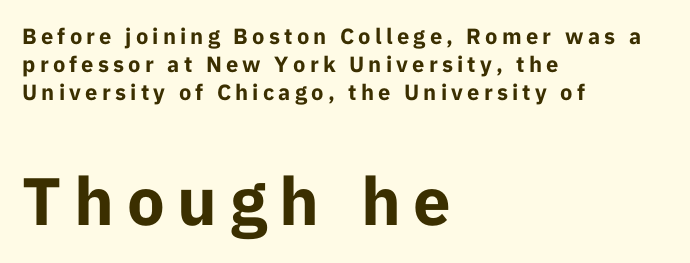
{"serif": "no", "italic": "no", "bold": "yes", "weight": "bold", "width": "normal", "stroke_contrast": "low", "x_height": "medium", "monospaced": "no", "underline": "no", "align": "left", "line_spacing": "normal", "line_spacing_ratio": 1.27, "larger_block": "second", "size_ratio": 3.05, "glyph_px": 67}
